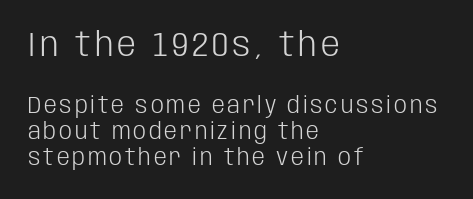
Has an underline been added? It has not. Whoever set this chose condensed vertical rhythm over breathing room. Nope, no serifs anywhere on these letters. Here the designer chose a conventional face with non-uniform glyph widths. Tall strokes in this sample are plumb rather than angled. Typeset ragged right — the left edge is the straight one.
